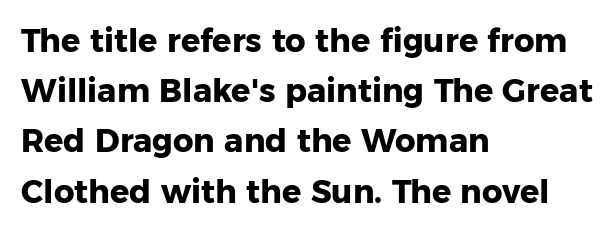
Does the type have serifs? No, each stem ends abruptly. The tracking reads as untouched default to a designer's eye. This sample is left-justified, so line endings fall wherever the words run out. These lines are rendered in a variable-pitch font. Students, observe: this is what conventionally led text looks like.
